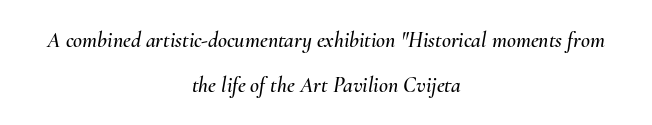
Q: Is the text italic (slanted)? A: Yes, it leans right by about 10 degrees.
Q: Is the text underlined? A: No.
Q: How is the paragraph aligned? A: Centered.
Q: Is the spacing between letters normal or unusually wide? A: Normal.
Q: Is the spacing between lines tight, normal or loose? A: Loose.
